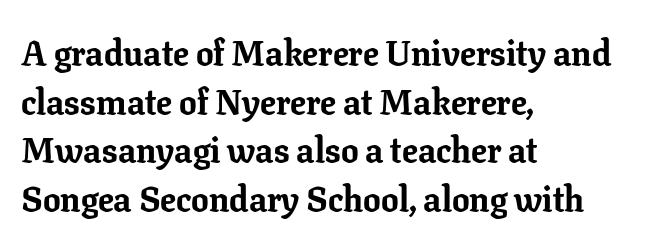
The line texture is even and compact thanks to regular tracking. Descender tails drop into unmarked territory. This sample keeps an unexceptional amount of space between lines. Is this a sans? No — the strokes have serifs.
